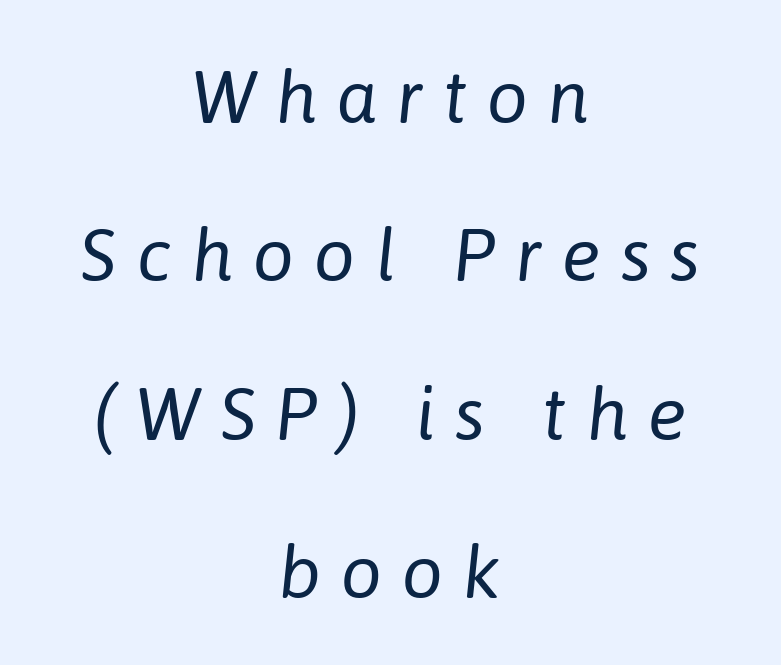
The image shows 73 px regular-weight type, italic (leaning right); set centered, loose line spacing (2.17x), unusually wide letter spacing (+0.27 em), not underlined; low stroke contrast and a medium x-height.
